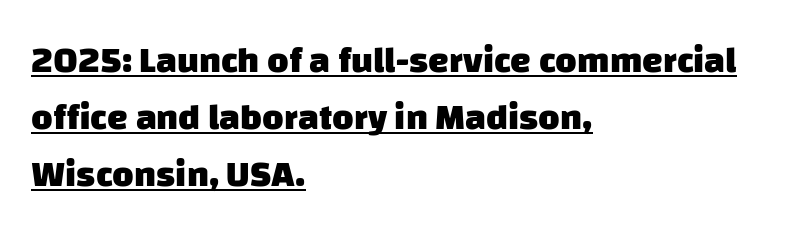
Q: Is the text bold? A: Yes.
Q: Is the typeface a serif or a sans-serif typeface? A: Sans-serif.
Q: Is the text underlined? A: Yes.
Q: How is the paragraph aligned? A: Left-aligned.
Q: Is the spacing between letters normal or unusually wide? A: Normal.
Q: Is the spacing between lines tight, normal or loose? A: Normal.
Q: Width (condensed, normal, or wide)? A: Normal.
Q: Stroke contrast? A: Low.
Q: x-height? A: Large.
Q: Monospaced? A: No.
